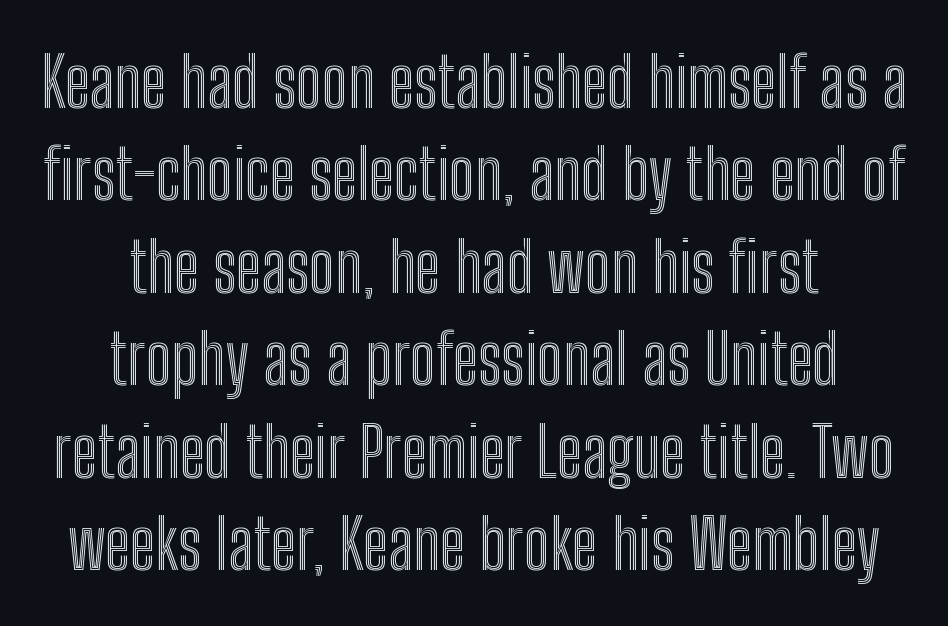
{"italic": "no", "width": "condensed", "x_height": "medium", "monospaced": "no", "underline": "no", "align": "center", "line_spacing": "normal", "line_spacing_ratio": 1.34, "letter_spacing": "normal", "letter_spacing_em": 0.0, "glyph_px": 69}
